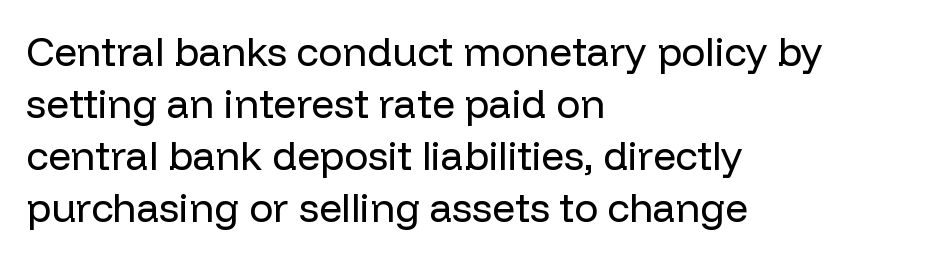
{"serif": "no", "italic": "no", "bold": "no", "weight": "regular", "width": "normal", "stroke_contrast": "low", "x_height": "medium", "monospaced": "no", "underline": "no", "align": "left", "line_spacing": "normal", "line_spacing_ratio": 1.3, "letter_spacing": "normal", "letter_spacing_em": 0.0, "glyph_px": 40}
